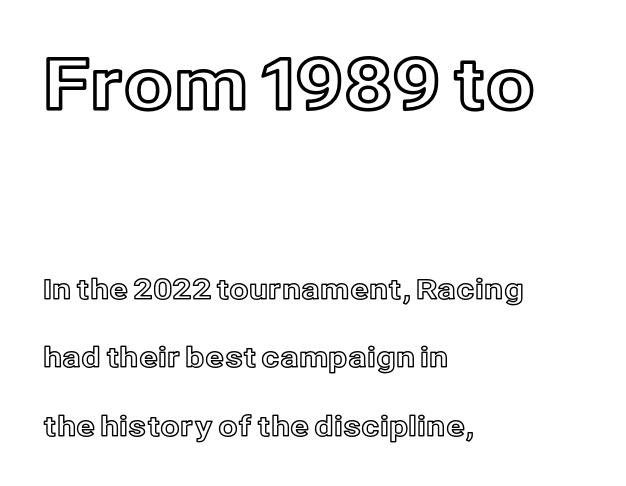
The image shows 71 px text type, upright; set left-aligned, loose line spacing (2.44x), normal letter spacing, not underlined; the first (top) block is 2.54x larger; a medium x-height.
